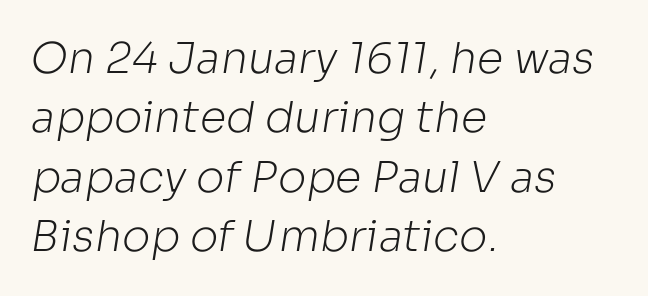
Rows of type keep a routine distance in the vertical direction. Nobody touched the tracking dial on this one. To sum up the face: it is a sans, with no serifs. The rendering uses natural spacing where letterforms have individual widths. Is the block centered? No — it sits flush against the left margin.
